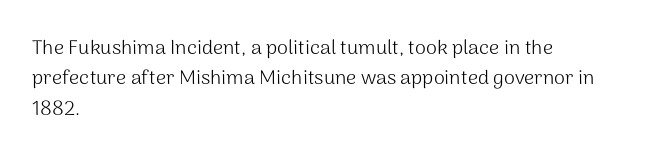
The typesetting does not lean heavy: it is not bold. Words appear dense and cohesive because spacing is normal. Every character sits straight up, as roman type does. What's the leading like? Ordinary, nothing unusual. Glance below the letters and you will spot only blank space.
